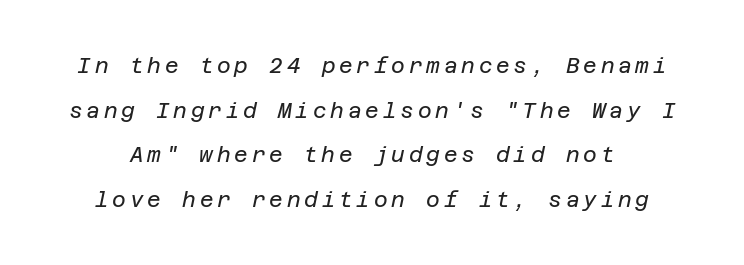
Students, observe: this is what heavily led, spacious text looks like. Heft: none added — not bold. Unmarked baselines from the first word to the last. Rendered with sloped, italic letterforms.
